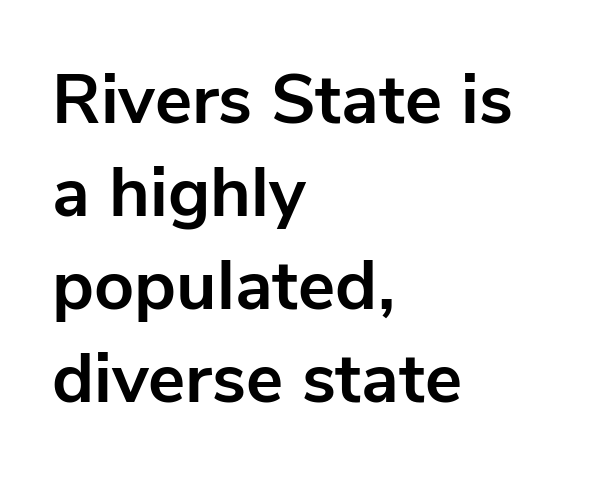
{"serif": "no", "italic": "no", "bold": "yes", "weight": "bold", "width": "normal", "stroke_contrast": "low", "x_height": "medium", "monospaced": "no", "underline": "no", "align": "left", "line_spacing": "normal", "line_spacing_ratio": 1.33, "letter_spacing": "normal", "letter_spacing_em": 0.0, "glyph_px": 70}
